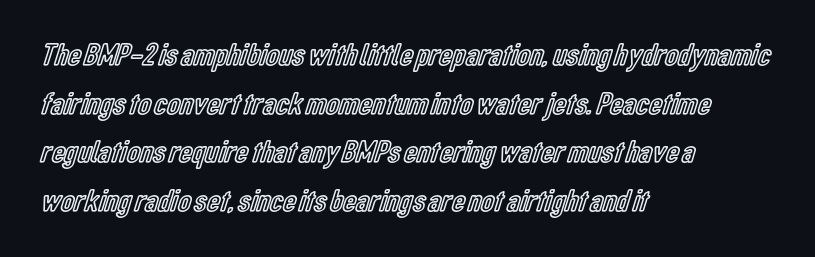
Q: Is the text italic (slanted)? A: Yes.
Q: Is the text underlined? A: No.
Q: How is the paragraph aligned? A: Left-aligned.
Q: Is the spacing between letters normal or unusually wide? A: Normal.
Q: Is the spacing between lines tight, normal or loose? A: Normal.
Q: Width (condensed, normal, or wide)? A: Condensed.
Q: x-height? A: Medium.
Q: Monospaced? A: No.
